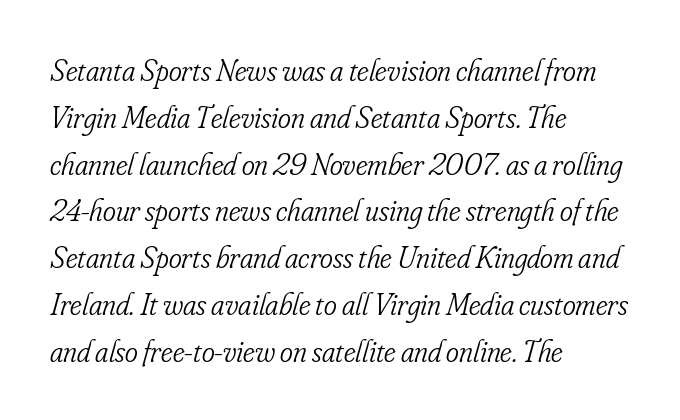
{"serif": "yes", "italic": "yes", "lean": "right", "slant_degrees": 16, "bold": "no", "weight": "light", "width": "condensed", "stroke_contrast": "low", "x_height": "small", "monospaced": "no", "underline": "no", "align": "left", "line_spacing": "normal", "line_spacing_ratio": 1.51, "letter_spacing": "normal", "letter_spacing_em": 0.0, "glyph_px": 31}
